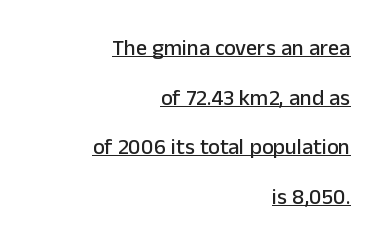
The image shows 22 px text type, upright; set right-aligned, loose line spacing (2.26x), normal letter spacing, underlined.
